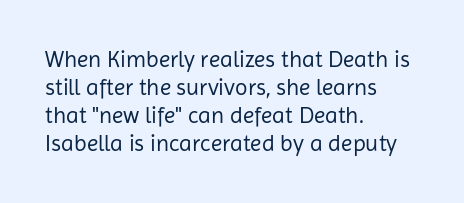
Q: Is the text bold? A: No.
Q: Is the text italic (slanted)? A: No, it is upright.
Q: Is the text underlined? A: No.
Q: How is the paragraph aligned? A: Left-aligned.
Q: Is the spacing between letters normal or unusually wide? A: Normal.
